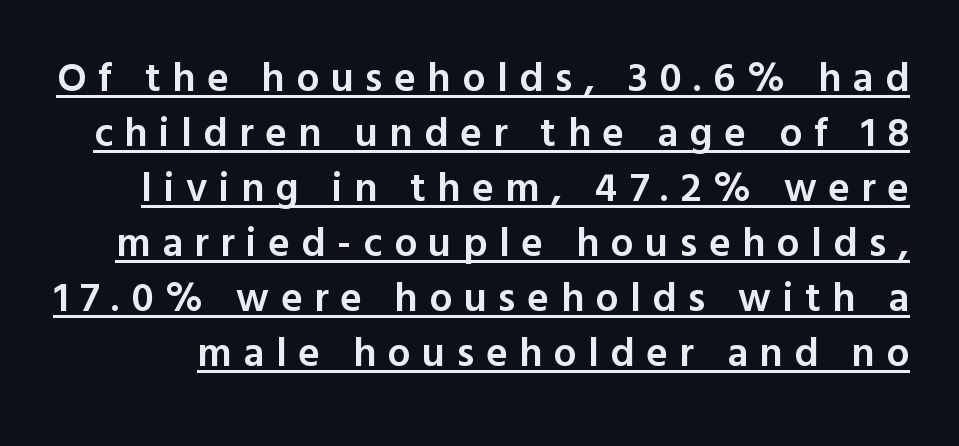
Q: Is the text bold? A: Semi-bold.
Q: Is the text italic (slanted)? A: No, it is upright.
Q: Is the typeface a serif or a sans-serif typeface? A: Sans-serif.
Q: Is the text underlined? A: Yes.
Q: Is the spacing between letters normal or unusually wide? A: Unusually wide.
Q: Is the spacing between lines tight, normal or loose? A: Normal.
Q: Width (condensed, normal, or wide)? A: Normal.
Q: x-height? A: Medium.
Q: Monospaced? A: No.
